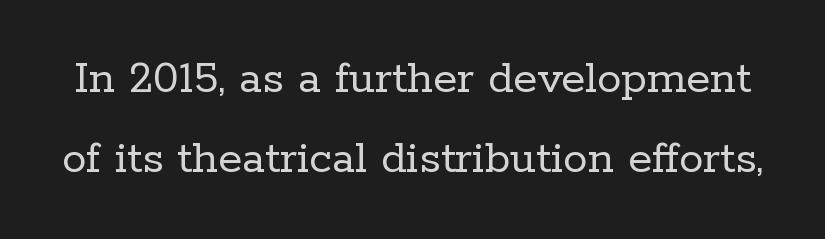
Q: Is the text bold? A: No.
Q: Is the text italic (slanted)? A: No, it is upright.
Q: Is the typeface a serif or a sans-serif typeface? A: Serif.
Q: Is the text underlined? A: No.
Q: Is the spacing between letters normal or unusually wide? A: Normal.
Q: Is the spacing between lines tight, normal or loose? A: Normal.
Q: Width (condensed, normal, or wide)? A: Normal.
Q: Stroke contrast? A: Low.
Q: x-height? A: Medium.
Q: Monospaced? A: No.
